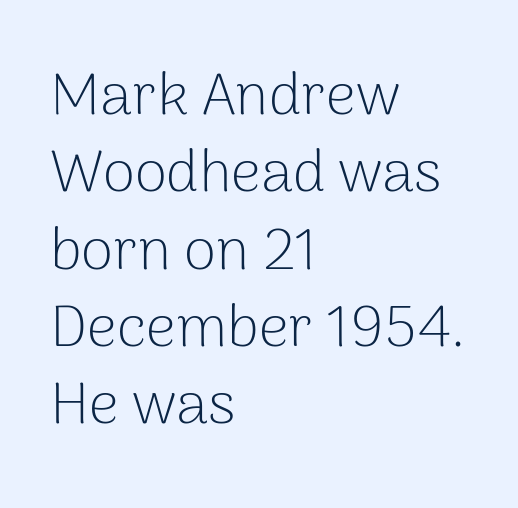
The image shows 59 px light sans-serif type, upright; set left-aligned, normal line spacing (1.31x), normal letter spacing, not underlined; low stroke contrast and a medium x-height.
